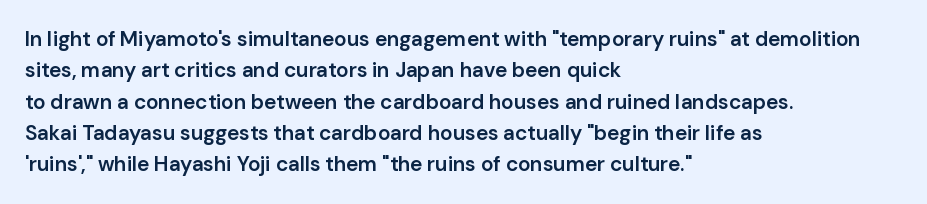
The image shows 21 px text type, upright; set left-aligned, normal line spacing (1.49x), normal letter spacing, not underlined.
